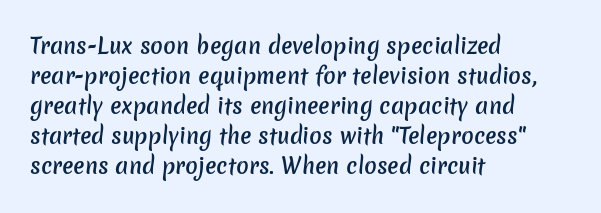
Each row of text sits above clean, open space. Alignment: flush left. Slightly chunky letters — semibold, I'd say, not full bold. The rows are spaced the way most documents space them. Tracking here is standard; glyphs follow each other at the usual distance.
